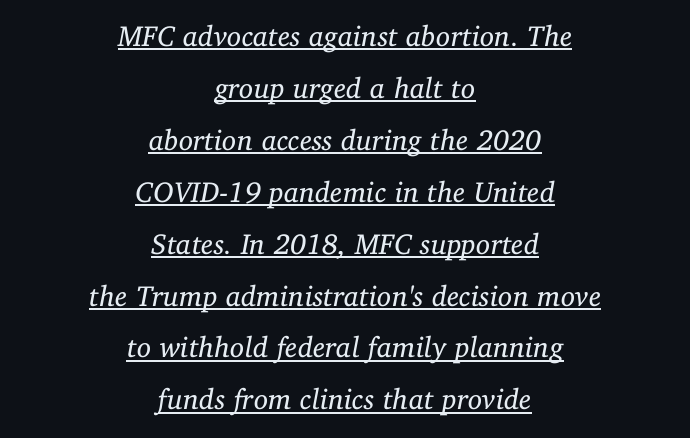
The image shows 29 px regular-weight serif type, italic (leaning right); set centered, line spacing 1.79x, normal letter spacing, underlined; low stroke contrast and a medium x-height.
